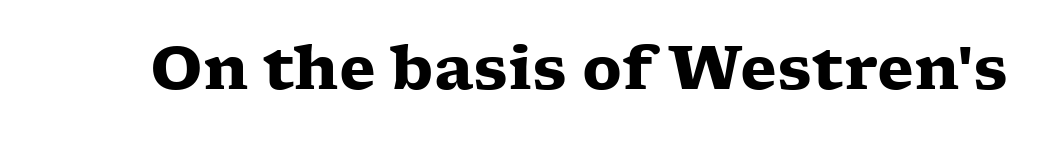
The image shows 60 px heavy, wide serif type, upright; set normal letter spacing, not underlined; low stroke contrast and a medium x-height.
